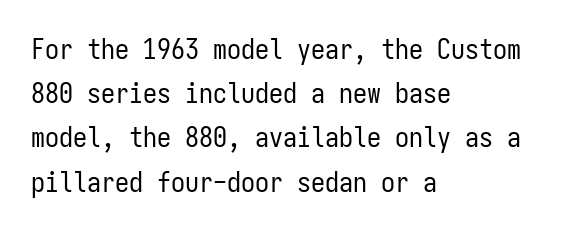
Q: Is the text bold? A: No.
Q: Is the text italic (slanted)? A: No, it is upright.
Q: Is the typeface a serif or a sans-serif typeface? A: Sans-serif.
Q: Is the text underlined? A: No.
Q: How is the paragraph aligned? A: Left-aligned.
Q: Is the spacing between letters normal or unusually wide? A: Normal.
Q: Is the spacing between lines tight, normal or loose? A: Normal.
Q: Width (condensed, normal, or wide)? A: Condensed.
Q: Stroke contrast? A: Low.
Q: x-height? A: Medium.
Q: Monospaced? A: Yes.
